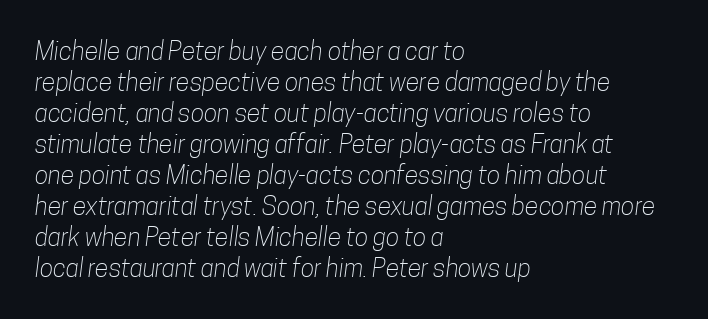
The space directly below the letters is spotless. Layout note: lines flush left. Weight: not bold — regular or lighter. Look at the tracking — it's just the regular setting, nothing added.
